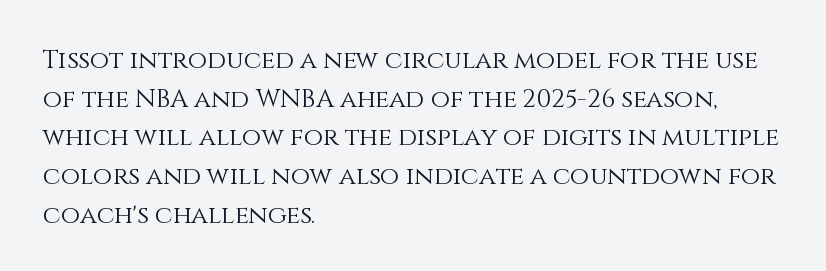
Notice how descenders clear the ascenders below comfortably — that's standard leading. Posture: vertical. Letter spacing: default. This rendering uses left alignment, leaving the right contour irregular.
